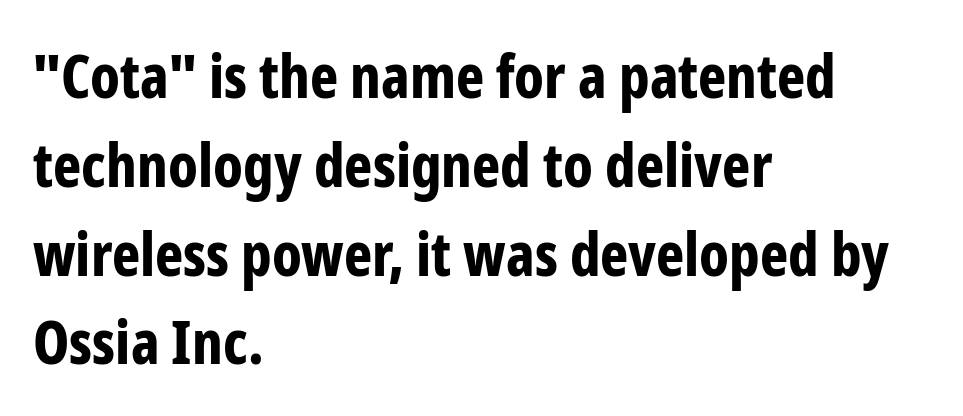
{"serif": "no", "italic": "no", "bold": "yes", "weight": "bold", "width": "condensed", "stroke_contrast": "low", "x_height": "medium", "monospaced": "no", "underline": "no", "align": "left", "line_spacing": "normal", "line_spacing_ratio": 1.48, "letter_spacing": "normal", "letter_spacing_em": 0.0, "glyph_px": 60}
